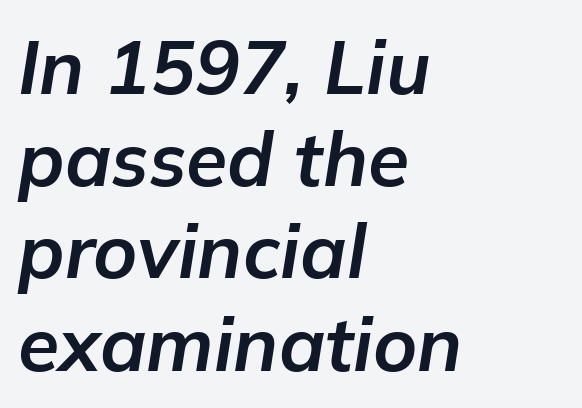
Teacher's note: observe the even left margin — that is flush-left alignment. This rendering leaves character spacing at its baseline value. Notice how the stems are inclined rather than vertical — that's the hallmark of italics. Character widths vary here, with narrow letters taking less room than wide ones. Type without underlining. The letters are bold, with thick, heavy strokes.
